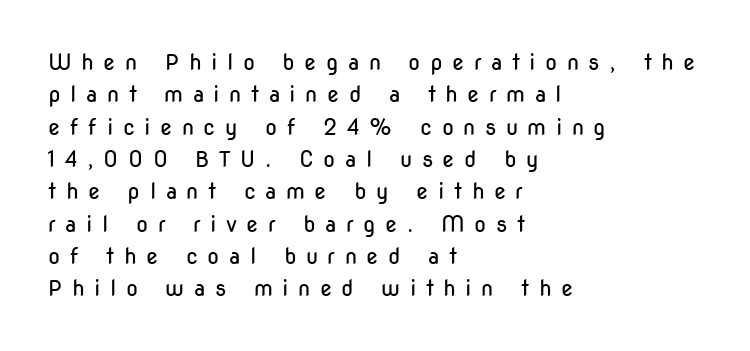
Q: Is the text bold? A: No.
Q: Is the text italic (slanted)? A: No, it is upright.
Q: Is the text underlined? A: No.
Q: How is the paragraph aligned? A: Left-aligned.
Q: Is the spacing between letters normal or unusually wide? A: Unusually wide.
Q: Is the spacing between lines tight, normal or loose? A: Normal.
